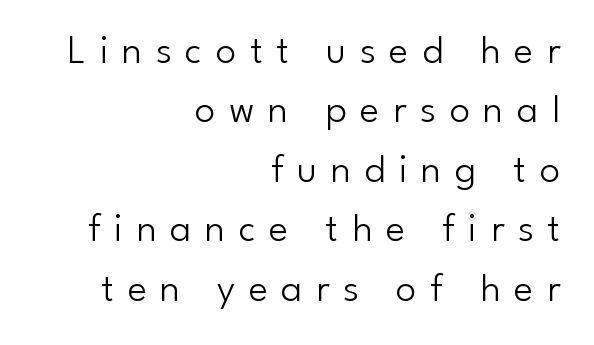
The glyphs in this specimen are sans serif. Spacing verdict: proportional, widths tailored to each character. This rendering widens character spacing well past its baseline value. Italic: no, the glyphs are upright roman. Leading matches the norm, producing a regular column. Casual observation: everything's shoved over to the right.
